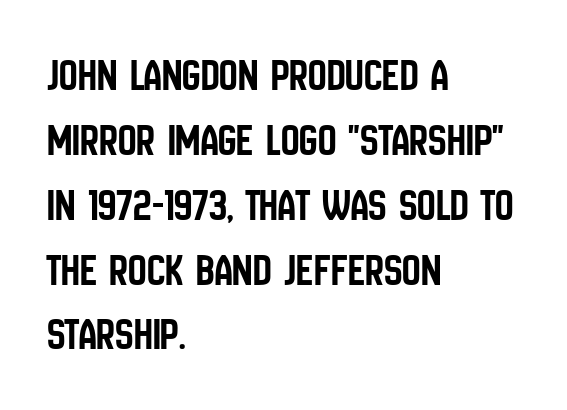
Q: Is the text italic (slanted)? A: No, it is upright.
Q: Is the typeface a serif or a sans-serif typeface? A: Sans-serif.
Q: Is the text underlined? A: No.
Q: How is the paragraph aligned? A: Left-aligned.
Q: Is the spacing between letters normal or unusually wide? A: Normal.
Q: Is the spacing between lines tight, normal or loose? A: Normal.
Q: Width (condensed, normal, or wide)? A: Condensed.
Q: Stroke contrast? A: Low.
Q: x-height? A: Large.
Q: Monospaced? A: No.
